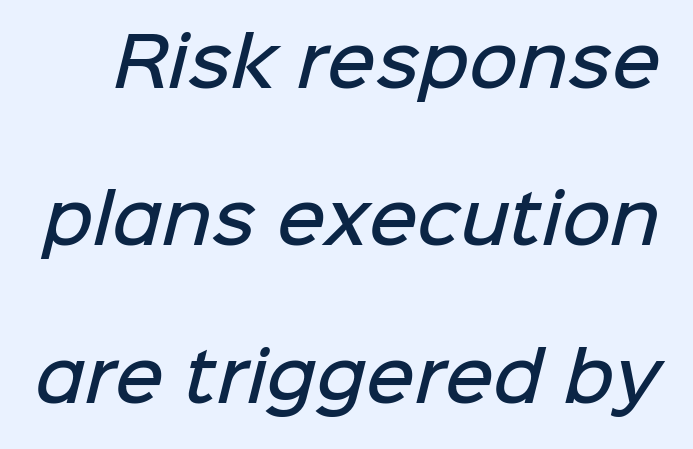
Nobody drew a line under any word here. Is this a sans? Yes — the strokes have no serifs. Students, note that the glyphs here touch the page at normal intervals. Line spacing here is loose. Character widths vary here, with narrow letters taking less room than wide ones.
